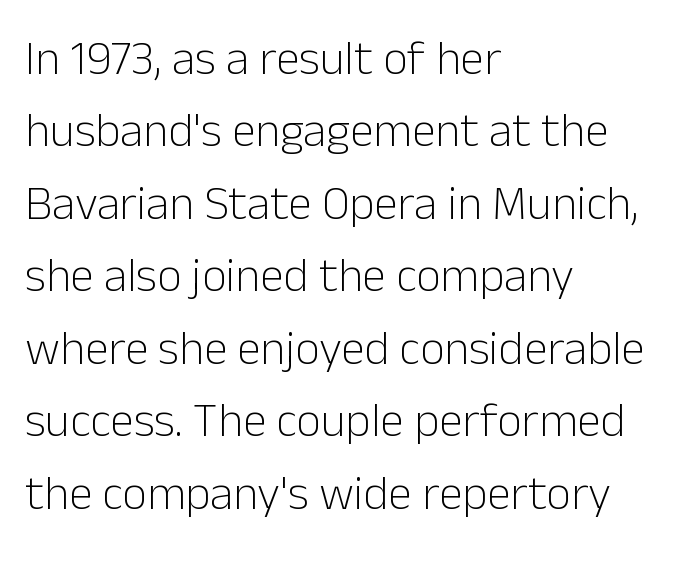
Baseline-to-baseline distance is the conventional proportion of letter height. Notice how the passage keeps a crisp vertical edge on the left only. You can tell it's not italic because the verticals are truly vertical. The face used here is proportionally spaced, like ordinary book or web type. The space directly below the letters is spotless. The typeface has the unassuming heft of standard copy or less.
